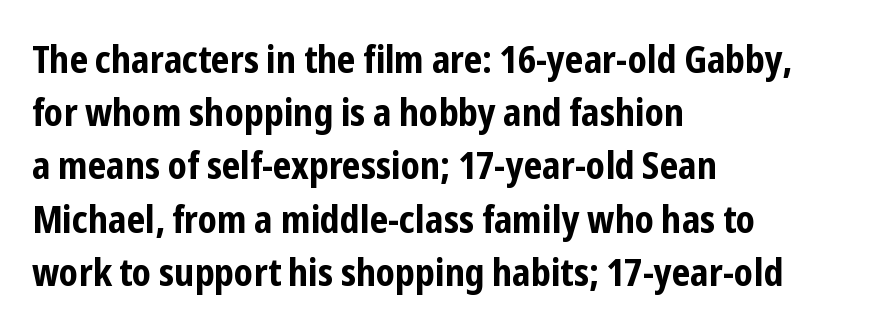
{"serif": "no", "italic": "no", "bold": "yes", "weight": "bold", "width": "condensed", "stroke_contrast": "low", "x_height": "medium", "monospaced": "no", "underline": "no", "align": "left", "line_spacing": "normal", "line_spacing_ratio": 1.4, "letter_spacing": "normal", "letter_spacing_em": 0.0, "glyph_px": 38}
